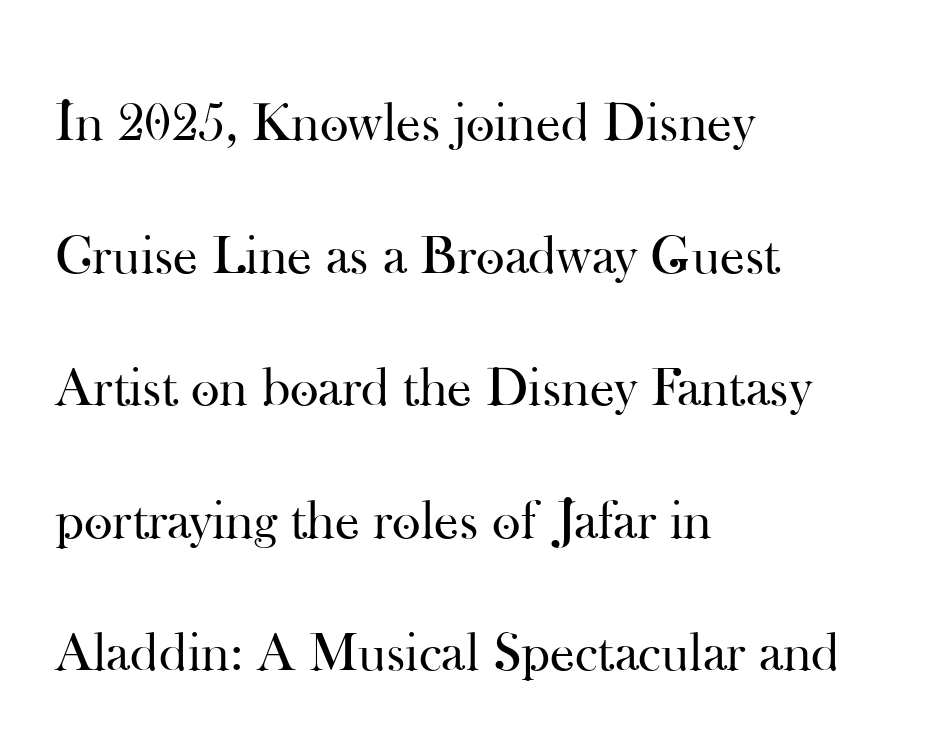
Q: Is the text bold? A: No.
Q: Is the text italic (slanted)? A: No, it is upright.
Q: Is the typeface a serif or a sans-serif typeface? A: Serif.
Q: Is the text underlined? A: No.
Q: How is the paragraph aligned? A: Left-aligned.
Q: Is the spacing between letters normal or unusually wide? A: Normal.
Q: Is the spacing between lines tight, normal or loose? A: Loose.
Q: Width (condensed, normal, or wide)? A: Normal.
Q: Stroke contrast? A: High.
Q: x-height? A: Small.
Q: Monospaced? A: No.
